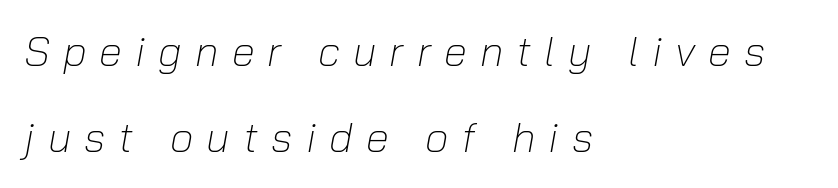
Q: Is the text bold? A: No.
Q: Is the text italic (slanted)? A: Yes, it leans right by about 10 degrees.
Q: Is the text underlined? A: No.
Q: How is the paragraph aligned? A: Left-aligned.
Q: Is the spacing between letters normal or unusually wide? A: Unusually wide.
Q: Is the spacing between lines tight, normal or loose? A: Loose.
Q: Width (condensed, normal, or wide)? A: Normal.
Q: Stroke contrast? A: Low.
Q: x-height? A: Medium.
Q: Monospaced? A: No.
